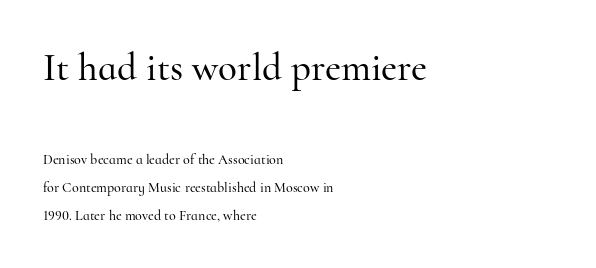
A serif font was chosen for this passage. The face used here appears at its bigger size in the upper chunk. What's the leading like? Stretched, with rows far apart. The type sits square on the baseline with zero lean.
